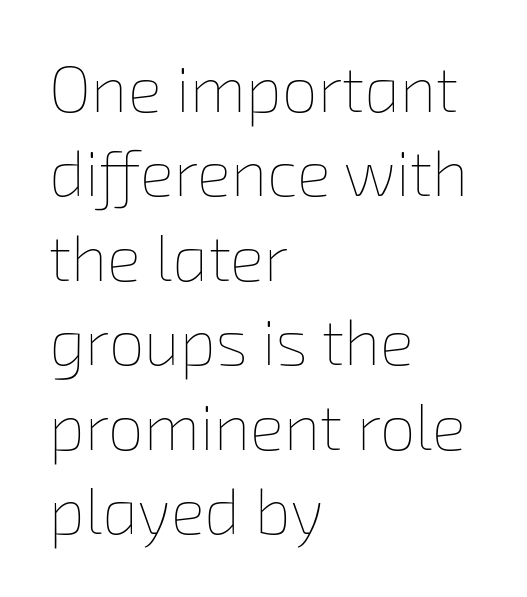
Q: Is the text bold? A: No.
Q: Is the text underlined? A: No.
Q: How is the paragraph aligned? A: Left-aligned.
Q: Is the spacing between letters normal or unusually wide? A: Normal.
Q: Is the spacing between lines tight, normal or loose? A: Normal.
Q: Width (condensed, normal, or wide)? A: Normal.
Q: Stroke contrast? A: Low.
Q: x-height? A: Medium.
Q: Monospaced? A: No.
